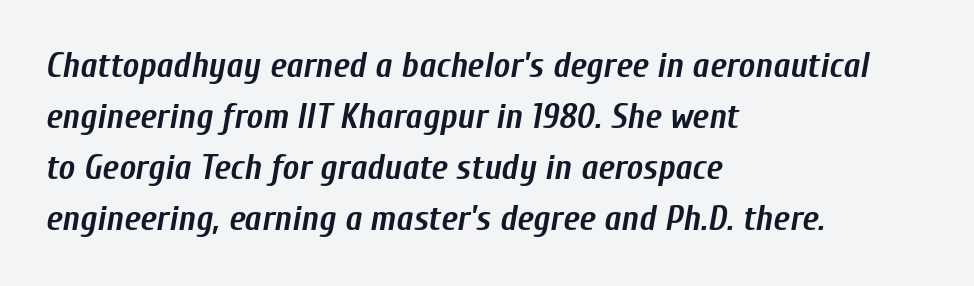
{"italic": "yes", "lean": "right", "slant_degrees": 10, "bold": "yes", "weight": "semibold", "width": "condensed", "stroke_contrast": "low", "x_height": "medium", "monospaced": "no", "underline": "no", "align": "left", "line_spacing": "normal", "line_spacing_ratio": 1.46, "letter_spacing": "normal", "letter_spacing_em": 0.0, "glyph_px": 35}
